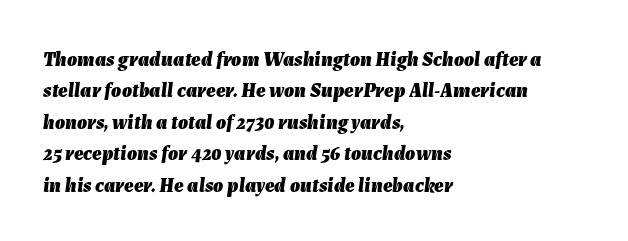
Style check: oblique. The rendering uses a moderate line-height, typical for paragraphs. Heavy, bold letterforms. Caption: standard tracking, unaltered.
